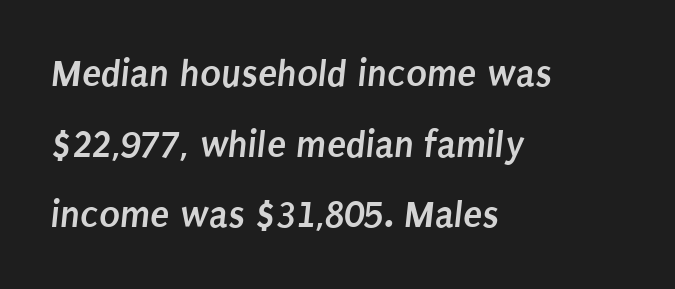
Note the varied advance widths — an 'i' is clearly narrower than an 'm'. Is the block centered? No — it sits flush against the left margin. The foot of each line stays bare and open. What weight is shown? A full bold with thick strokes. Between one letter and the next there's only the usual sliver of space. The text was rendered using a sans face with plain stroke endings.
